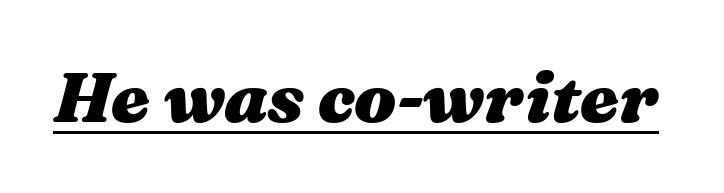
Tall strokes in this sample are angled rather than plumb. The glyphs are accompanied by a horizontal stroke just below them. This sample has the flowing, uneven cadence of proportional lettering. Thick stems and heavy bowls — unmistakably bold.
